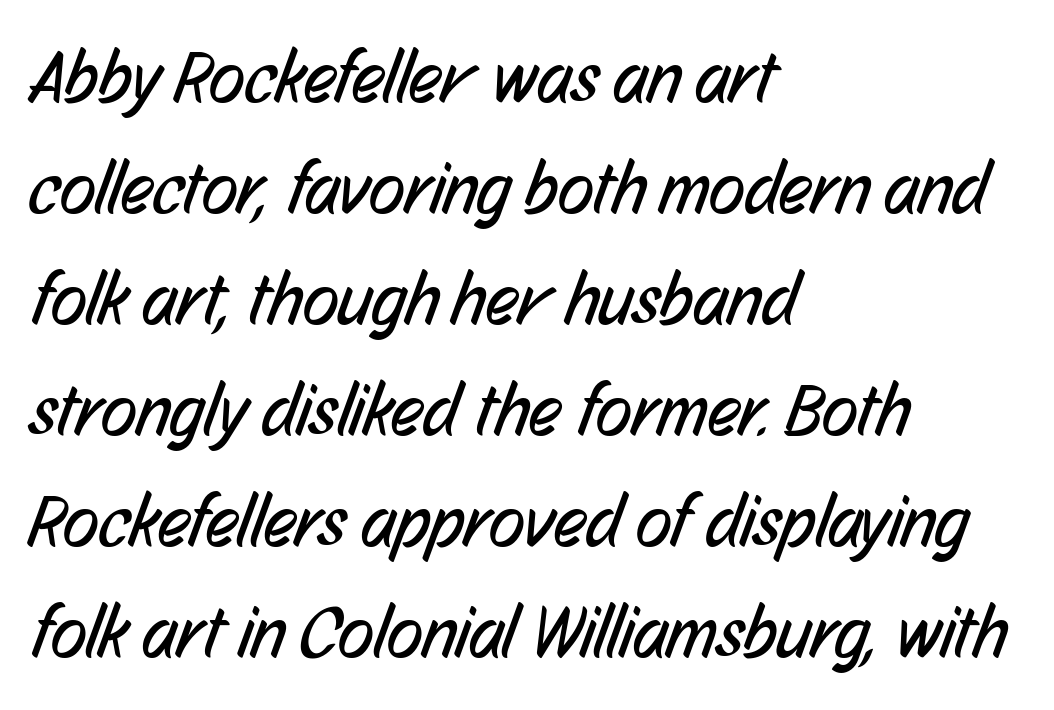
The image shows 74 px regular-weight, condensed sans-serif type; set left-aligned, normal line spacing (1.5x), normal letter spacing, not underlined; low stroke contrast and a medium x-height.
